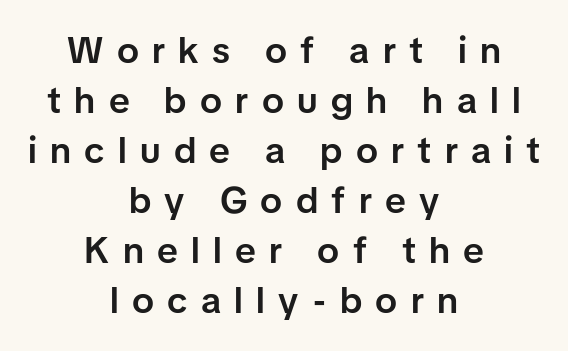
The image shows 37 px semibold sans-serif type, upright; set centered, normal line spacing (1.35x), unusually wide letter spacing (+0.36 em), not underlined; low stroke contrast and a medium x-height.
